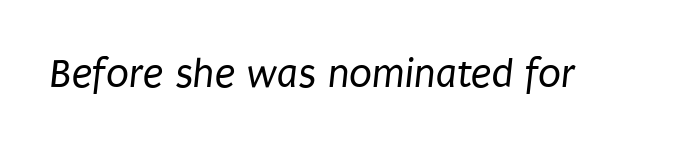
{"serif": "no", "bold": "no", "weight": "regular", "width": "condensed", "stroke_contrast": "low", "x_height": "large", "monospaced": "no", "underline": "no", "letter_spacing": "normal", "letter_spacing_em": 0.0, "glyph_px": 42}
